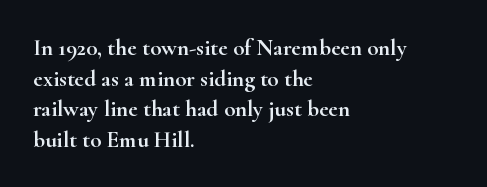
A typesetter would call this leading conventional body-copy spacing. No italicization has been applied; the sample stays upright. Tracking value appears to be zero — textbook default spacing. Short and long lines alike share a common starting point at left. Decoration check: the copy has no underline.
